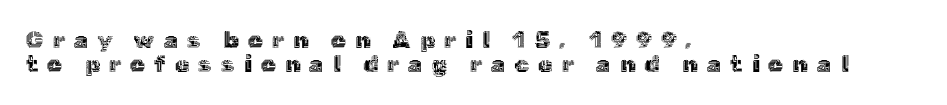
Q: Is the text italic (slanted)? A: No, it is upright.
Q: Is the text underlined? A: No.
Q: How is the paragraph aligned? A: Left-aligned.
Q: Is the spacing between letters normal or unusually wide? A: Unusually wide.
Q: Is the spacing between lines tight, normal or loose? A: Tight.
